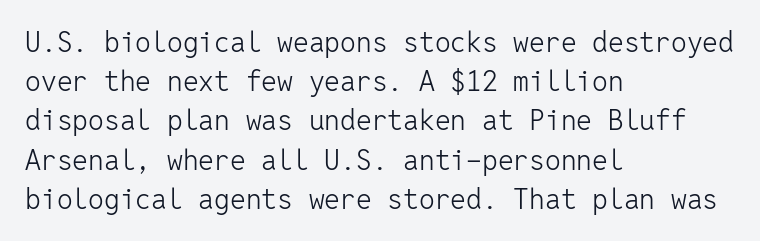
{"serif": "no", "italic": "no", "bold": "no", "weight": "light", "width": "normal", "stroke_contrast": "low", "x_height": "medium", "monospaced": "yes", "underline": "no", "align": "left", "line_spacing": "normal", "line_spacing_ratio": 1.4, "letter_spacing": "normal", "letter_spacing_em": 0.0, "glyph_px": 28}
